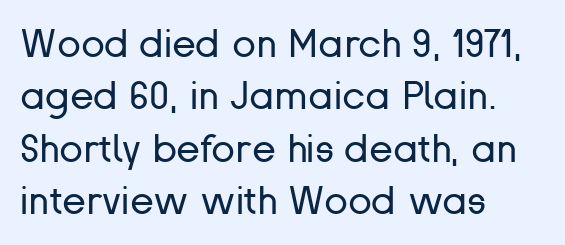
Decoration check: the copy has no underline. Regarding leading, the lines here are spaced in the standard way. Each line starts at the same left margin while the right side varies. These lines are rendered in a variable-pitch font. These lines are composed in type without serifs. Caption: face not bold, strokes unweighted.
